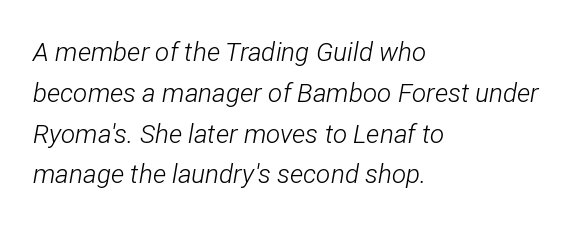
Q: Is the text bold? A: No.
Q: Is the text italic (slanted)? A: Yes, it leans right by about 12 degrees.
Q: Is the text underlined? A: No.
Q: How is the paragraph aligned? A: Left-aligned.
Q: Is the spacing between letters normal or unusually wide? A: Normal.
Q: Is the spacing between lines tight, normal or loose? A: Normal.
